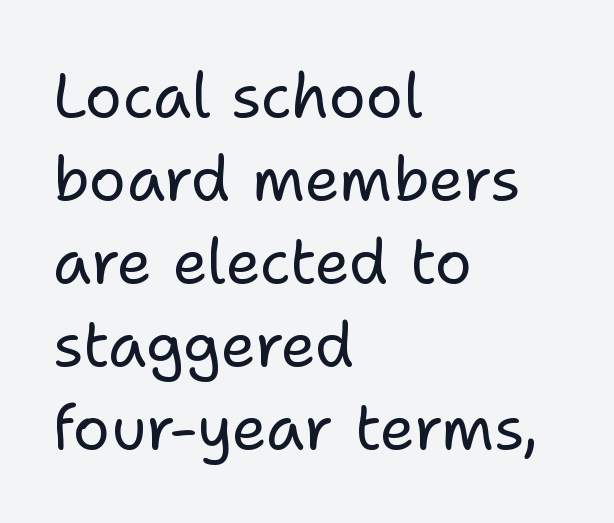
{"serif": "no", "italic": "no", "bold": "no", "weight": "regular", "width": "normal", "stroke_contrast": "low", "x_height": "medium", "monospaced": "no", "underline": "no", "align": "left", "line_spacing": "normal", "line_spacing_ratio": 1.34, "letter_spacing": "normal", "letter_spacing_em": 0.0, "glyph_px": 62}
